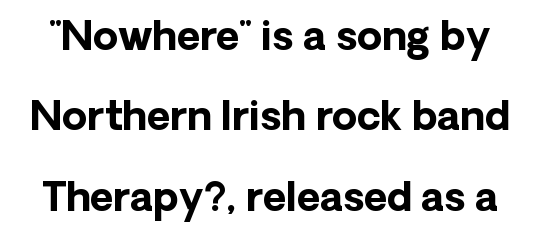
The image shows 40 px bold sans-serif type, upright; set loose line spacing (2.01x), normal letter spacing, not underlined; low stroke contrast and a medium x-height.
